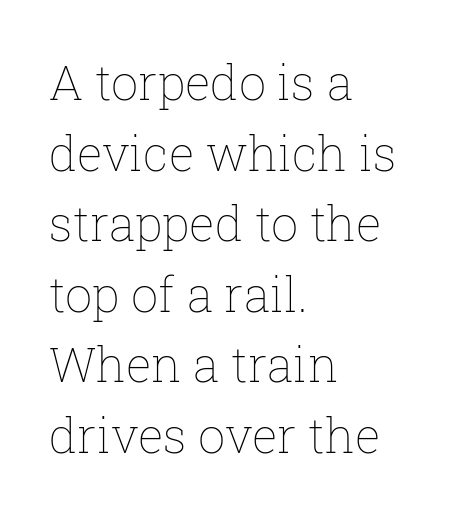
{"italic": "no", "bold": "no", "weight": "thin", "width": "normal", "stroke_contrast": "low", "x_height": "medium", "monospaced": "no", "underline": "no", "align": "left", "line_spacing": "normal", "line_spacing_ratio": 1.47, "letter_spacing": "normal", "letter_spacing_em": 0.0, "glyph_px": 48}
